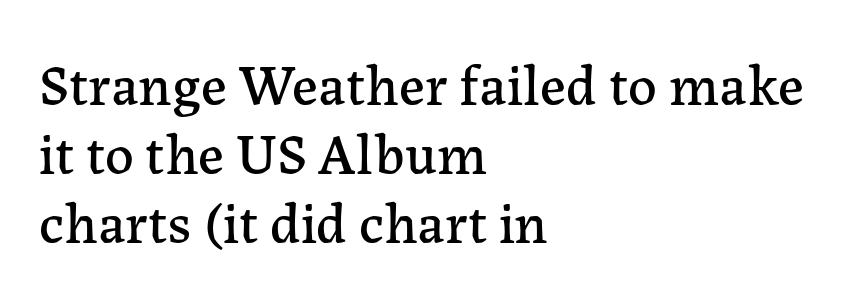
A typesetter would call this zero additional tracking. Rule under the text: the space is simply empty. Posture: straight, roman, zero tilt. Are there feet on the stems? There are — it's a serif. Where is the straight margin? On the left. Do the characters align in a grid? No, the font is proportional.
